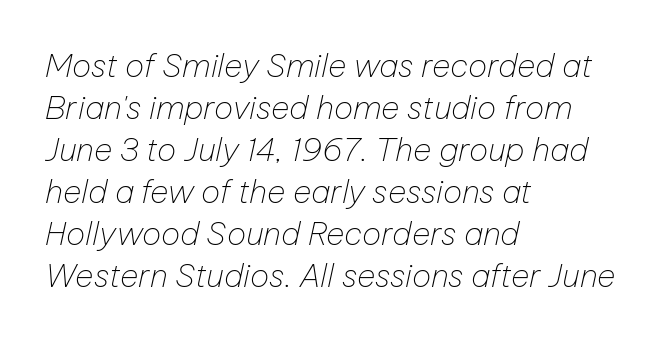
A light-to-regular cut is what we see here. Reading down the column, the eye jumps a familiar distance to each next line. Varying glyph widths throughout — classic text-font behaviour. Designer's note — italics engaged. Is the block centered? No — it sits flush against the left margin.
